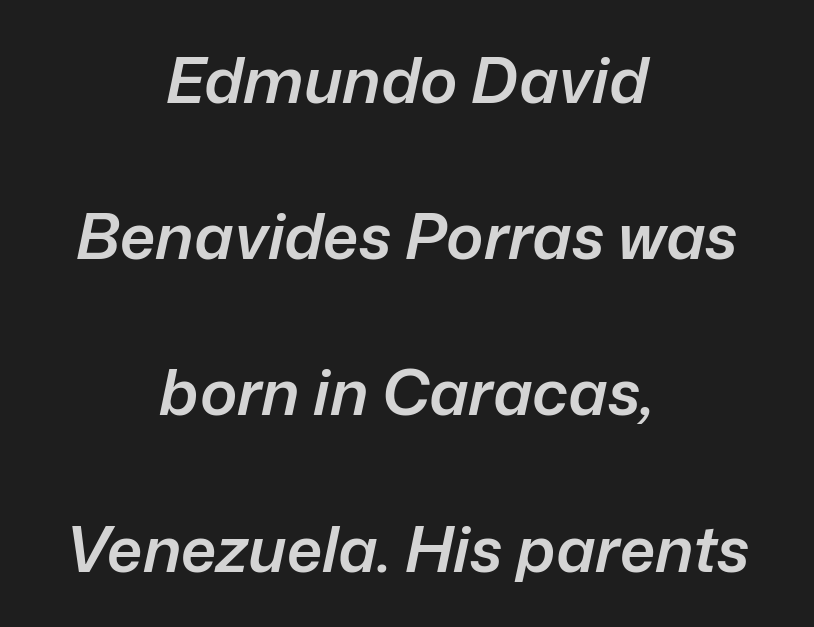
Q: Is the text bold? A: Semi-bold.
Q: Is the text italic (slanted)? A: Yes, it leans right by about 12 degrees.
Q: Is the text underlined? A: No.
Q: How is the paragraph aligned? A: Centered.
Q: Is the spacing between letters normal or unusually wide? A: Normal.
Q: Is the spacing between lines tight, normal or loose? A: Loose.
Q: Width (condensed, normal, or wide)? A: Normal.
Q: Stroke contrast? A: Low.
Q: x-height? A: Medium.
Q: Monospaced? A: No.
